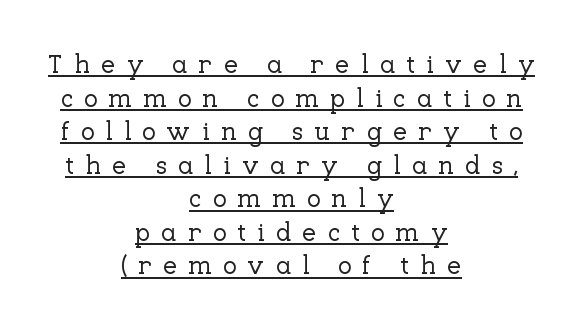
The rendering uses the underline text-decoration. The letters stand upright; this is a roman face. The rows are spaced the way most documents space them. Inter-character spacing is expanded well beyond the font's built-in metrics. Teacher's note: observe the equal gaps on both sides — that is centered alignment.
